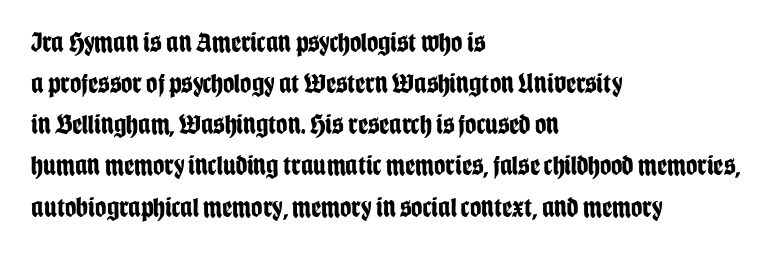
Q: Is the text bold? A: Yes.
Q: Is the text italic (slanted)? A: No, it is upright.
Q: Is the typeface a serif or a sans-serif typeface? A: Sans-serif.
Q: Is the text underlined? A: No.
Q: How is the paragraph aligned? A: Left-aligned.
Q: Is the spacing between letters normal or unusually wide? A: Normal.
Q: Is the spacing between lines tight, normal or loose? A: Normal.
Q: Width (condensed, normal, or wide)? A: Condensed.
Q: Stroke contrast? A: Low.
Q: x-height? A: Large.
Q: Monospaced? A: No.
